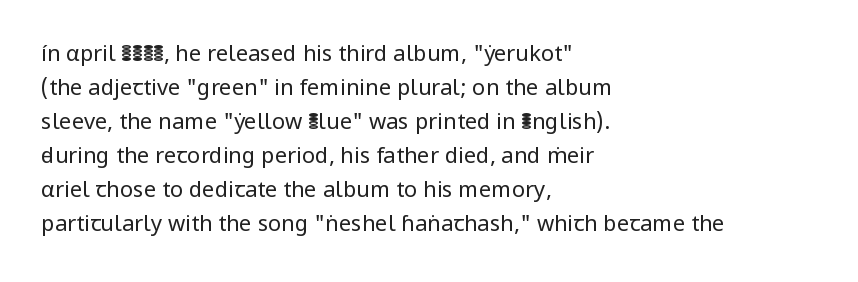
Caption: multi-line text, flush left, ragged right. Rendered with straight, roman letterforms. Beneath every word, the page is bare. Weight: not bold — regular or lighter. Nobody touched the tracking dial on this one. Vertically, the passage feels balanced, rows spaced as you'd expect.
